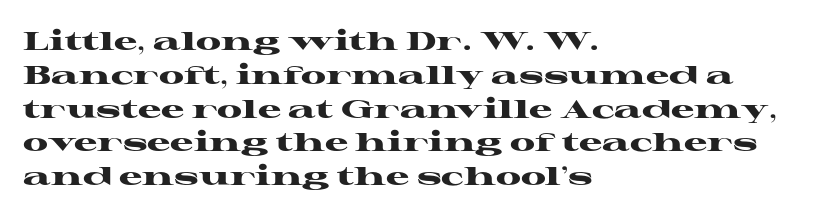
{"italic": "no", "bold": "yes", "underline": "no", "align": "left", "line_spacing": "normal", "line_spacing_ratio": 1.3, "letter_spacing": "normal", "letter_spacing_em": 0.0, "glyph_px": 26}
